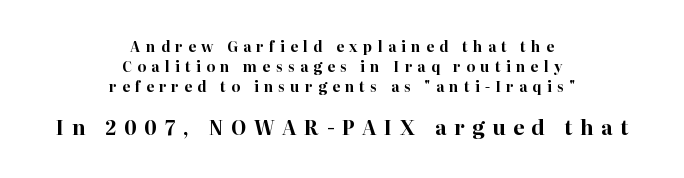
{"italic": "no", "bold": "yes", "underline": "no", "align": "center", "line_spacing": "normal", "line_spacing_ratio": 1.43, "letter_spacing": "wide", "letter_spacing_em": 0.38, "larger_block": "second", "size_ratio": 1.43, "glyph_px": 20}
